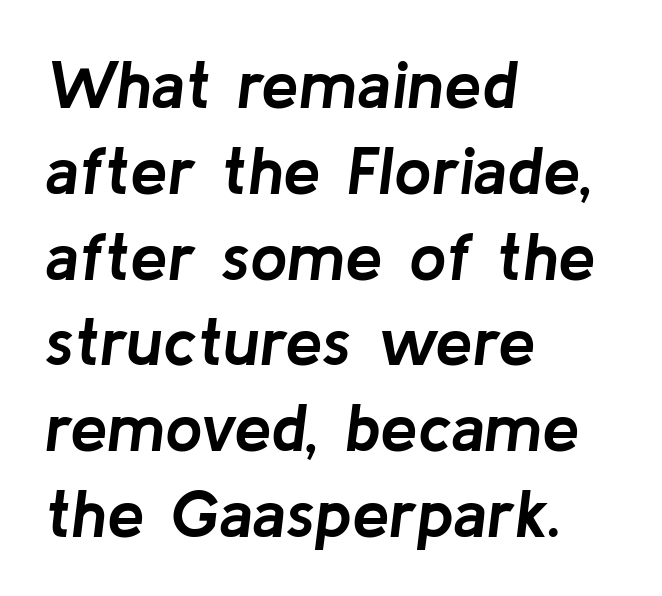
Q: Is the text bold? A: Yes.
Q: Is the text italic (slanted)? A: Yes, it leans right by about 8 degrees.
Q: Is the text underlined? A: No.
Q: How is the paragraph aligned? A: Left-aligned.
Q: Is the spacing between letters normal or unusually wide? A: Normal.
Q: Is the spacing between lines tight, normal or loose? A: Normal.
Q: Width (condensed, normal, or wide)? A: Normal.
Q: Stroke contrast? A: Low.
Q: x-height? A: Medium.
Q: Monospaced? A: No.
